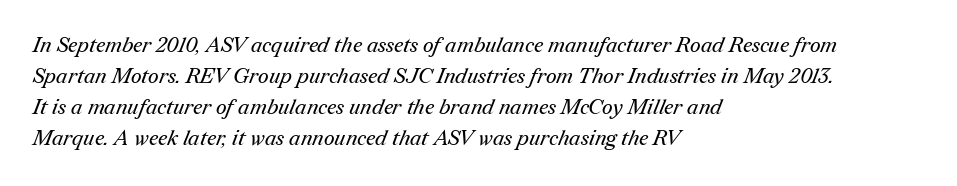
{"bold": "no", "underline": "no", "align": "left", "line_spacing": "normal", "line_spacing_ratio": 1.48, "letter_spacing": "normal", "letter_spacing_em": 0.0, "glyph_px": 21}
